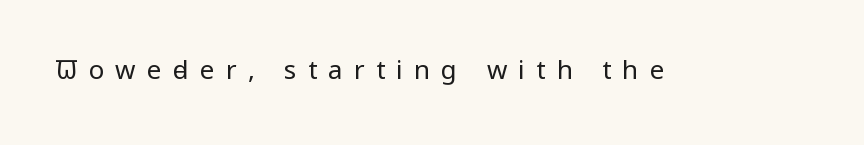
The image shows 26 px text type, upright; set unusually wide letter spacing (+0.43 em), not underlined.
